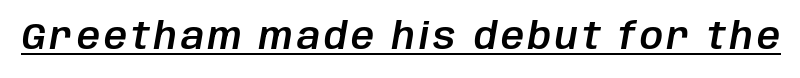
The words here are underlined. Yep, that's italic — everything's leaning. This sample has the flowing, uneven cadence of proportional lettering.
